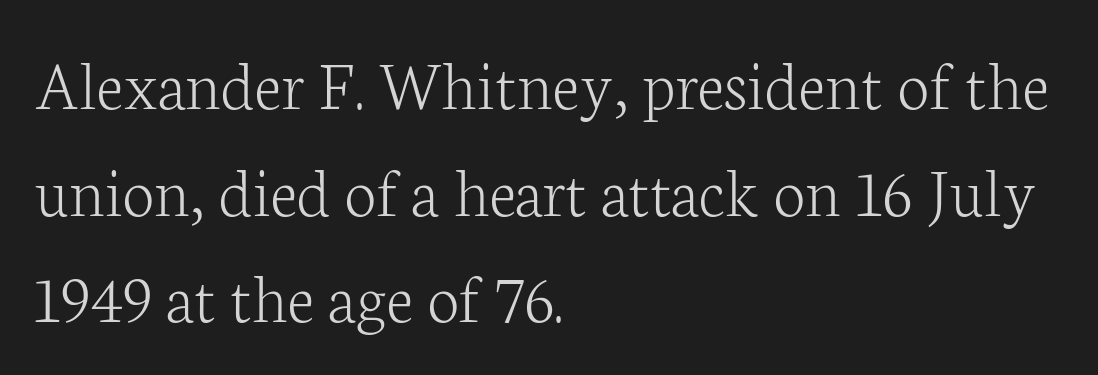
The image shows 72 px light serif type, upright; set left-aligned, normal line spacing (1.48x), normal letter spacing, not underlined; low stroke contrast and a medium x-height.
